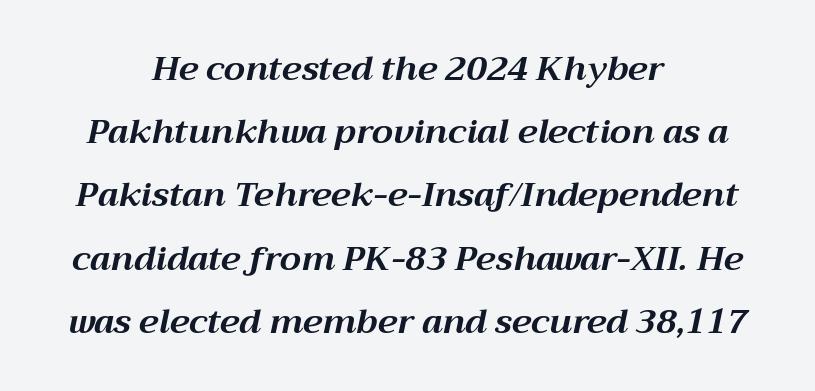
The rendering positions every line midway between the sides. Bold? Absolutely — the strokes are thick and heavy. Spacing verdict: proportional, widths tailored to each character. The passage shown has conventional tracking throughout.
